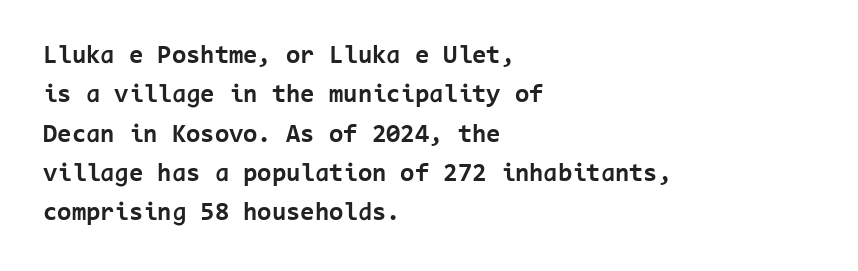
Typeset ragged right — the left edge is the straight one. The passage shown is not underscored anywhere. The lettering stays uniformly vertical, giving the passage a roman look. Short note: letters normally spaced.
